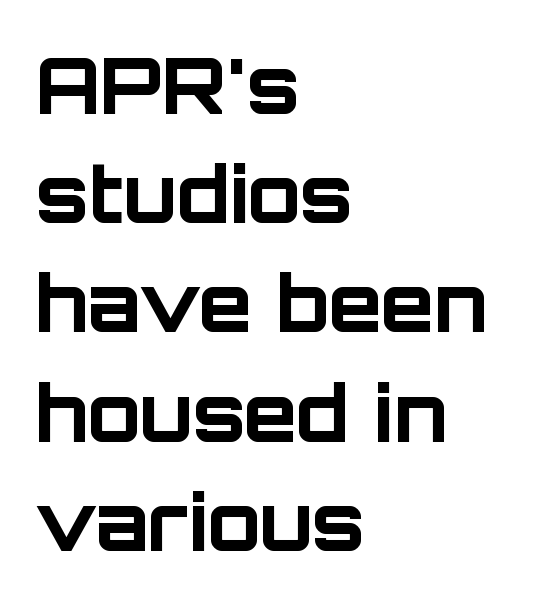
Q: Is the text bold? A: Yes.
Q: Is the text italic (slanted)? A: No, it is upright.
Q: Is the typeface a serif or a sans-serif typeface? A: Sans-serif.
Q: Is the text underlined? A: No.
Q: How is the paragraph aligned? A: Left-aligned.
Q: Is the spacing between letters normal or unusually wide? A: Normal.
Q: Is the spacing between lines tight, normal or loose? A: Normal.
Q: Width (condensed, normal, or wide)? A: Normal.
Q: Stroke contrast? A: Low.
Q: x-height? A: Large.
Q: Monospaced? A: No.
